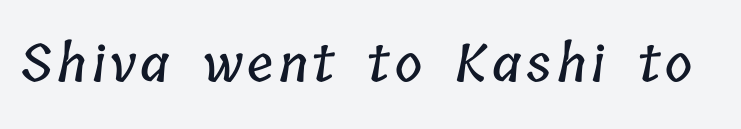
Q: Is the text underlined? A: No.
Q: Width (condensed, normal, or wide)? A: Condensed.
Q: Stroke contrast? A: Low.
Q: x-height? A: Medium.
Q: Monospaced? A: No.
